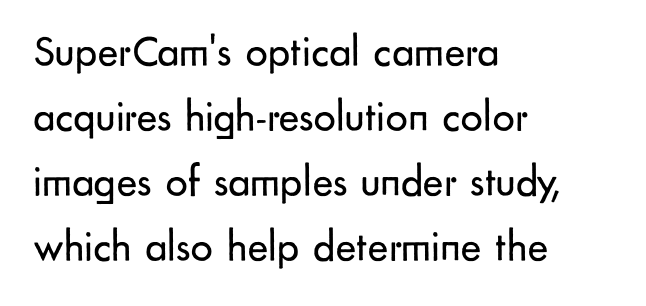
Q: Is the text bold? A: No.
Q: Is the text italic (slanted)? A: No, it is upright.
Q: Is the typeface a serif or a sans-serif typeface? A: Sans-serif.
Q: Is the text underlined? A: No.
Q: How is the paragraph aligned? A: Left-aligned.
Q: Is the spacing between letters normal or unusually wide? A: Normal.
Q: Is the spacing between lines tight, normal or loose? A: Normal.
Q: Width (condensed, normal, or wide)? A: Normal.
Q: Stroke contrast? A: Low.
Q: x-height? A: Small.
Q: Monospaced? A: No.
